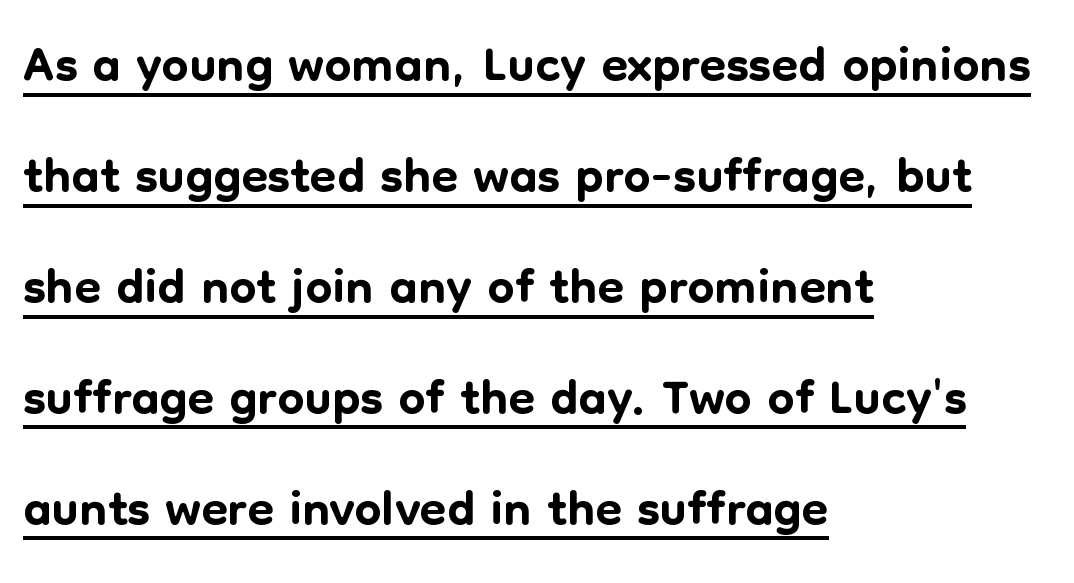
The image shows 77 px sans-serif type, upright; set left-aligned, normal line spacing (1.44x), normal letter spacing, underlined; low stroke contrast and a medium x-height.
